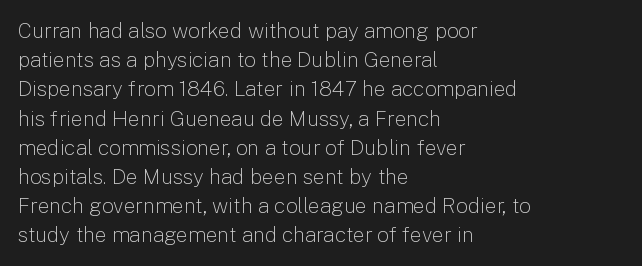
The image shows 21 px text type, upright; set left-aligned, normal line spacing (1.39x), normal letter spacing, not underlined.
